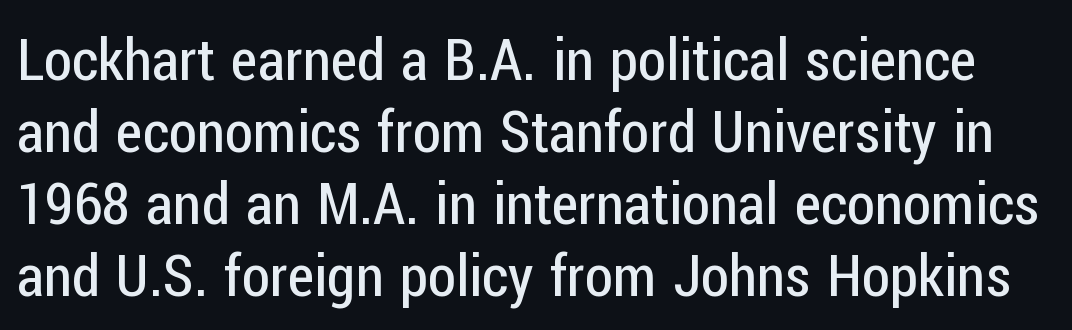
The image shows 58 px regular-weight, condensed sans-serif type, upright; set line spacing 1.24x, normal letter spacing, not underlined; low stroke contrast and a medium x-height.
